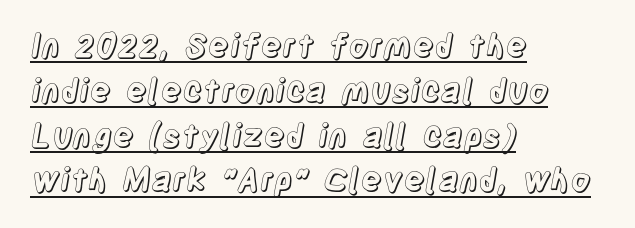
Q: Is the text italic (slanted)? A: Yes.
Q: Is the text underlined? A: Yes.
Q: How is the paragraph aligned? A: Left-aligned.
Q: Is the spacing between letters normal or unusually wide? A: Normal.
Q: Is the spacing between lines tight, normal or loose? A: Normal.
Q: Width (condensed, normal, or wide)? A: Condensed.
Q: x-height? A: Large.
Q: Monospaced? A: No.
